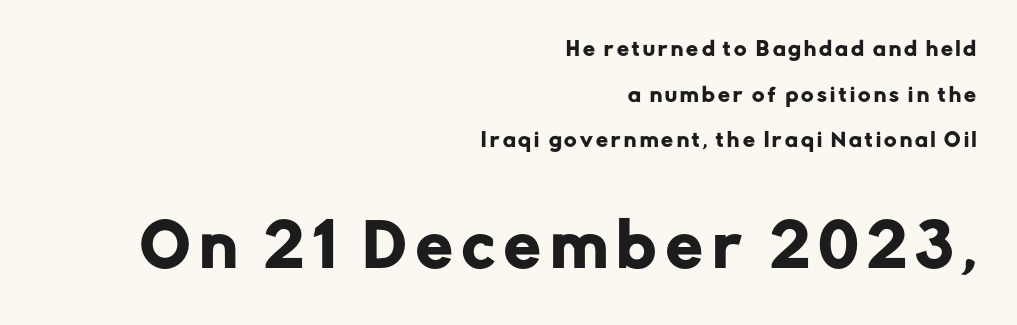
Descenders hang freely into open space. Reading down the column, the eye jumps a long way to each next line. The more generous point size was reserved for the lower chunk. This is roman type, the default non-slanted kind.
